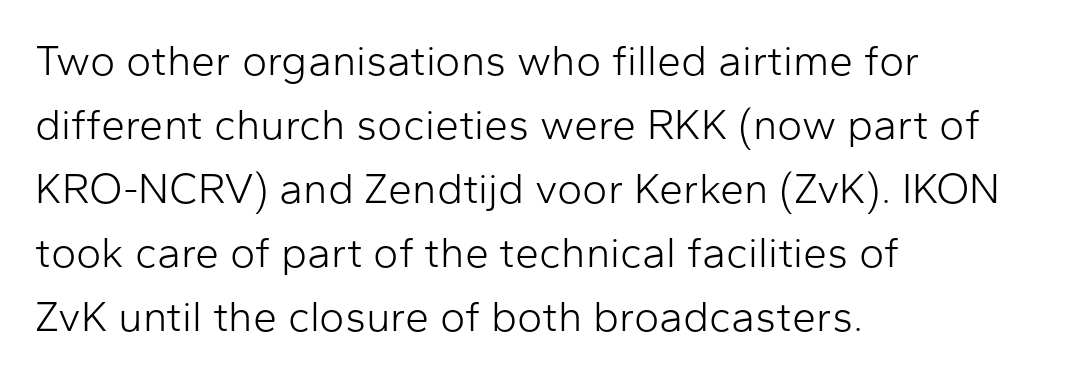
Q: Is the text bold? A: No.
Q: Is the text italic (slanted)? A: No, it is upright.
Q: Is the typeface a serif or a sans-serif typeface? A: Sans-serif.
Q: Is the text underlined? A: No.
Q: How is the paragraph aligned? A: Left-aligned.
Q: Is the spacing between letters normal or unusually wide? A: Normal.
Q: Is the spacing between lines tight, normal or loose? A: Normal.
Q: Width (condensed, normal, or wide)? A: Normal.
Q: Stroke contrast? A: Low.
Q: x-height? A: Medium.
Q: Monospaced? A: No.
